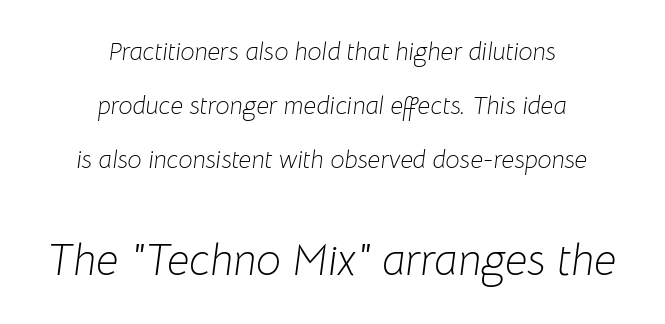
Q: Is the text bold? A: No.
Q: Is the text italic (slanted)? A: Yes, it leans right by about 8 degrees.
Q: Is the text underlined? A: No.
Q: How is the paragraph aligned? A: Centered.
Q: Is the spacing between letters normal or unusually wide? A: Normal.
Q: Is the spacing between lines tight, normal or loose? A: Loose.
Q: Which block of text is set in a larger size, the first (top) or the second (bottom)? A: The second (bottom) one.
Q: Width (condensed, normal, or wide)? A: Normal.
Q: Stroke contrast? A: Low.
Q: x-height? A: Medium.
Q: Monospaced? A: No.
